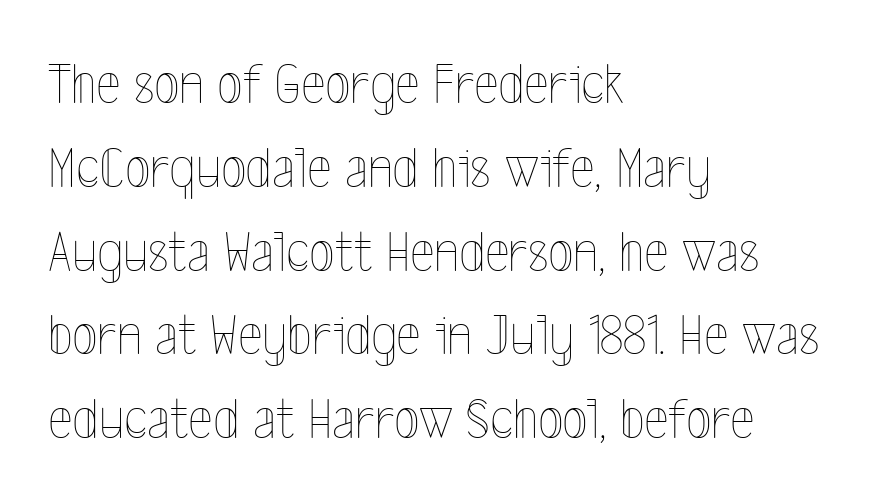
{"italic": "no", "bold": "no", "weight": "thin", "width": "condensed", "x_height": "medium", "monospaced": "no", "underline": "no", "align": "left", "line_spacing": "normal", "line_spacing_ratio": 1.42, "letter_spacing": "normal", "letter_spacing_em": 0.0, "glyph_px": 59}
